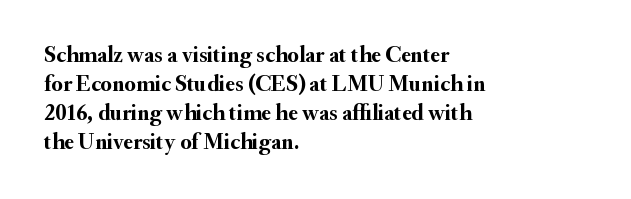
The image shows 23 px bold type, upright; set left-aligned, normal line spacing (1.26x), normal letter spacing, not underlined.
